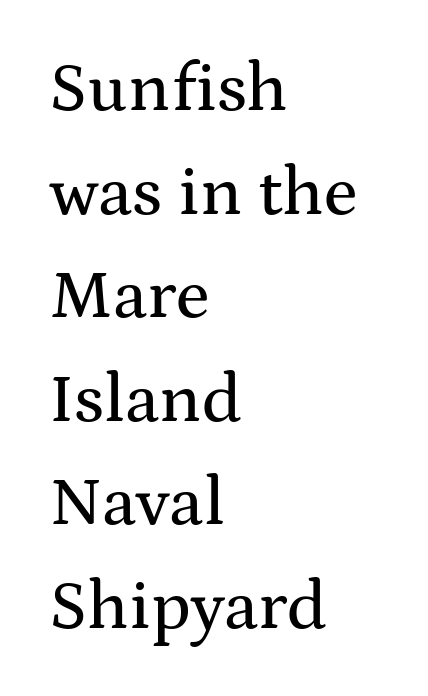
{"serif": "yes", "italic": "no", "width": "wide", "stroke_contrast": "medium", "x_height": "medium", "monospaced": "no", "underline": "no", "align": "left", "line_spacing": "normal", "line_spacing_ratio": 1.48, "letter_spacing": "normal", "letter_spacing_em": 0.0, "glyph_px": 70}
